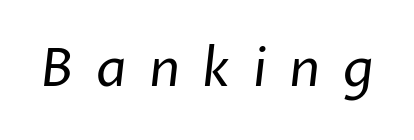
Q: Is the text bold? A: No.
Q: Is the typeface a serif or a sans-serif typeface? A: Sans-serif.
Q: Is the text underlined? A: No.
Q: Is the spacing between letters normal or unusually wide? A: Unusually wide.
Q: Width (condensed, normal, or wide)? A: Normal.
Q: Stroke contrast? A: Low.
Q: x-height? A: Medium.
Q: Monospaced? A: No.
